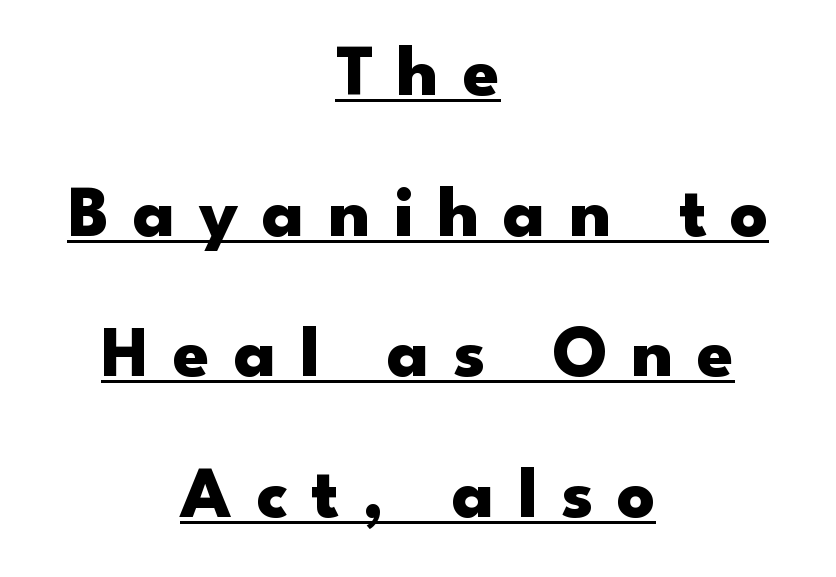
The face used here is proportionally spaced, like ordinary book or web type. This sample carries an underscore along the baseline area. This sample is center-justified, so both line endings float freely. Thick stems and heavy bowls — unmistakably bold. The characters display no serif detailing; their extremities are plain. Airy leading.
